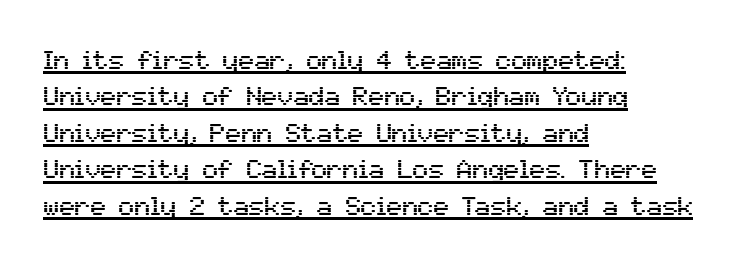
Descenders here cross a horizontal rule under the line. There is no visible air inserted between adjacent glyphs. Caption: multi-line text, flush left, ragged right. In terms of leading, this rendering sits right in the middle. Posture: vertical.
